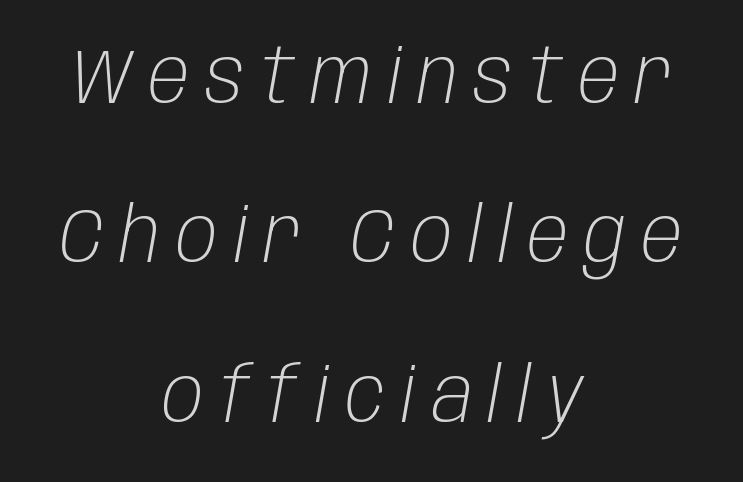
{"italic": "yes", "lean": "right", "slant_degrees": 10, "bold": "no", "weight": "light", "width": "condensed", "stroke_contrast": "low", "x_height": "large", "monospaced": "no", "underline": "no", "align": "center", "line_spacing": "loose", "line_spacing_ratio": 2.07, "letter_spacing": "wide", "letter_spacing_em": 0.2, "glyph_px": 77}
